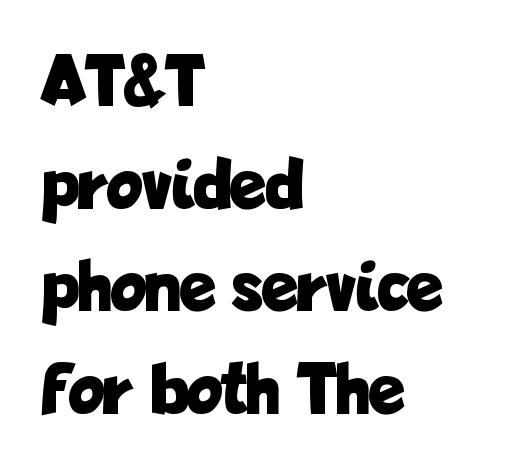
The image shows 75 px bold, condensed sans-serif type, upright; set left-aligned, normal line spacing (1.37x), normal letter spacing, not underlined; low stroke contrast and a medium x-height.
